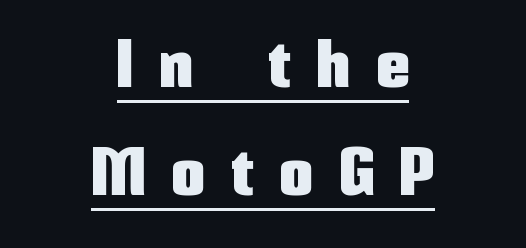
The lines are quadded center. The passage shown is underscored from start to finish. These lines sit exactly where default settings would place them. You could not count columns in this text — the font is proportionally spaced.
